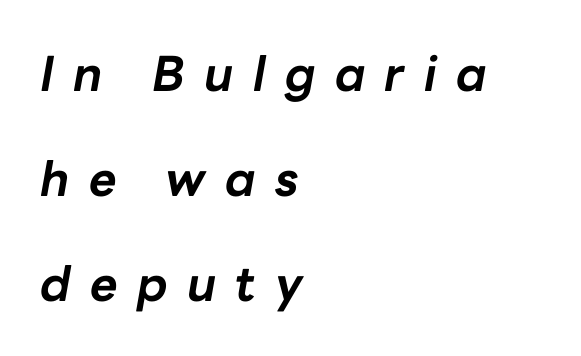
Each line starts at the same left margin while the right side varies. The area under the type is left untouched. The characters look thick and weighty, a clear bold. Letter spacing: wide. The block of text is sparse from top to bottom, with ample space between rows.
